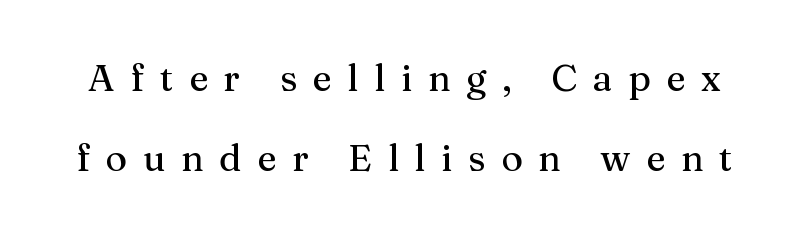
The image shows 37 px serif type, upright; set loose line spacing (2.17x), unusually wide letter spacing (+0.42 em), not underlined; medium stroke contrast and a medium x-height.
